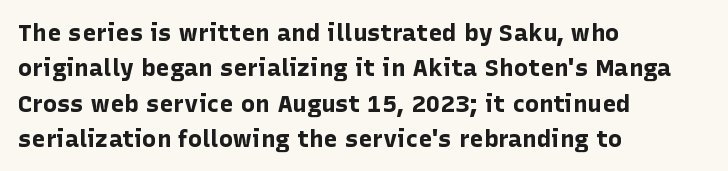
Q: Is the text bold? A: Yes.
Q: Is the text italic (slanted)? A: No, it is upright.
Q: Is the text underlined? A: No.
Q: How is the paragraph aligned? A: Left-aligned.
Q: Is the spacing between letters normal or unusually wide? A: Normal.
Q: Is the spacing between lines tight, normal or loose? A: Normal.
